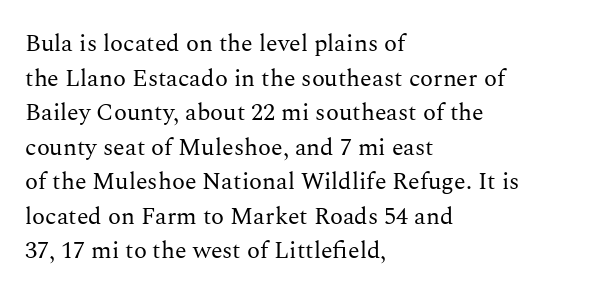
{"italic": "no", "bold": "no", "underline": "no", "align": "left", "line_spacing": "normal", "line_spacing_ratio": 1.44, "letter_spacing": "normal", "letter_spacing_em": 0.0, "glyph_px": 24}
